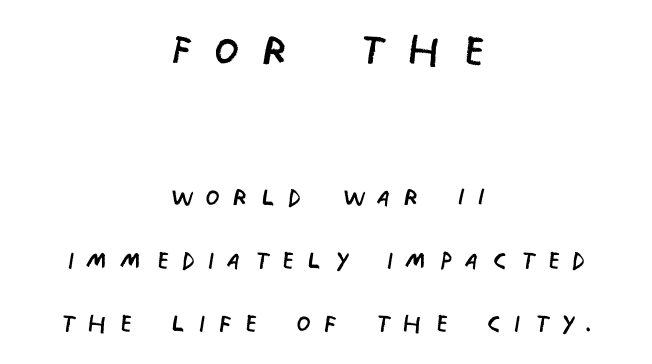
{"serif": "no", "bold": "no", "weight": "regular", "width": "condensed", "stroke_contrast": "low", "x_height": "large", "monospaced": "no", "underline": "no", "align": "center", "line_spacing": "loose", "line_spacing_ratio": 1.92, "letter_spacing": "wide", "letter_spacing_em": 0.39, "larger_block": "first", "size_ratio": 1.76, "glyph_px": 58}
